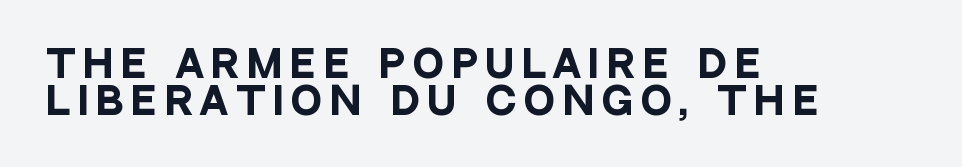
Q: Is the text bold? A: Yes.
Q: Is the text italic (slanted)? A: No, it is upright.
Q: Is the typeface a serif or a sans-serif typeface? A: Sans-serif.
Q: Is the text underlined? A: No.
Q: How is the paragraph aligned? A: Left-aligned.
Q: Is the spacing between letters normal or unusually wide? A: Unusually wide.
Q: Is the spacing between lines tight, normal or loose? A: Tight.
Q: Width (condensed, normal, or wide)? A: Condensed.
Q: Stroke contrast? A: Low.
Q: x-height? A: Large.
Q: Monospaced? A: No.
